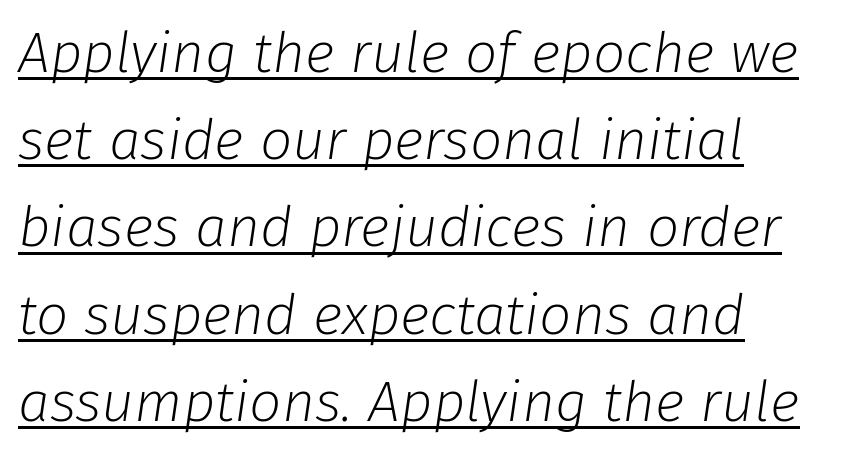
Summary of vertical rhythm: regular, with standard interline spacing. Where is the straight margin? On the left. Short note: letters normally spaced. Underlined type. The face used here is proportionally spaced, like ordinary book or web type.
